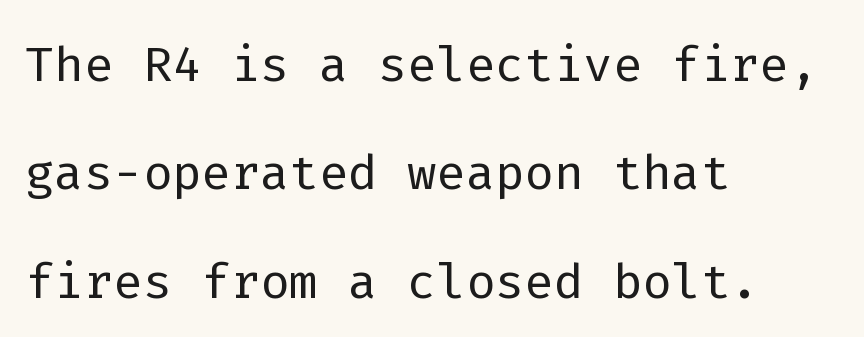
The image shows 69 px light sans-serif type, upright, monospaced; set left-aligned, normal line spacing (1.57x), normal letter spacing, not underlined; low stroke contrast and a medium x-height.
